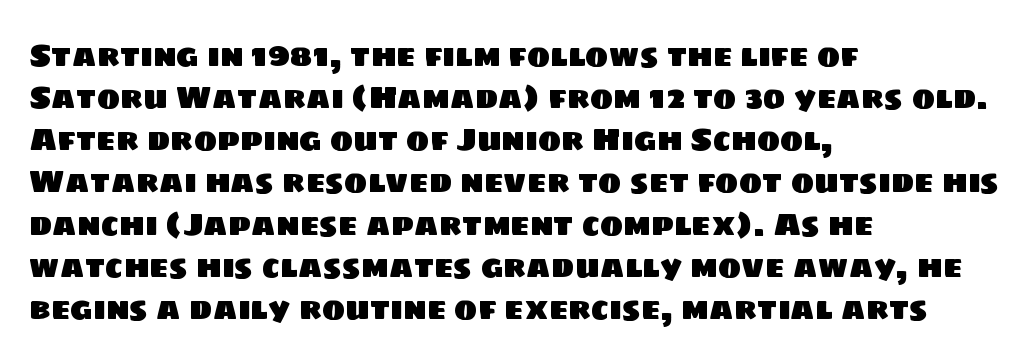
Note: no serifs on the glyphs. There is no visible air inserted between adjacent glyphs. The rendering uses natural spacing where letterforms have individual widths. Does the leading feel generous? No, just average.
